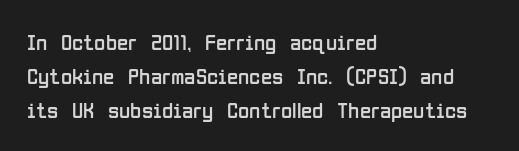
The image shows 23 px text type, upright; set left-aligned, normal line spacing (1.48x), normal letter spacing, not underlined.
